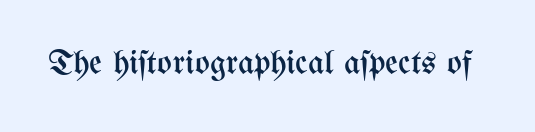
The image shows 35 px regular-weight, condensed type, upright; set normal letter spacing, not underlined; medium stroke contrast and a medium x-height.
